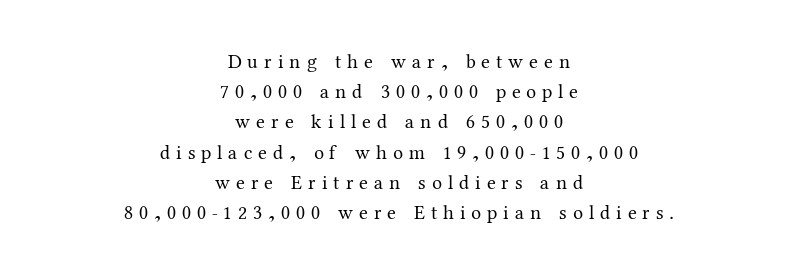
The image shows 20 px text type, upright; set centered, normal line spacing (1.51x), unusually wide letter spacing (+0.3 em), not underlined.
